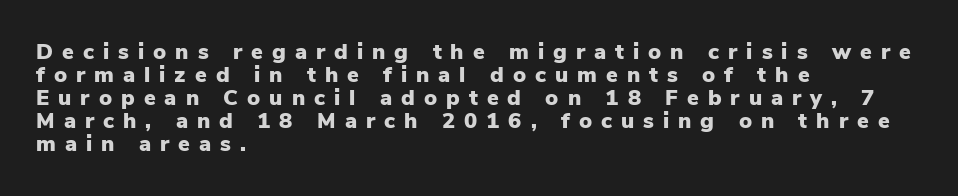
These lines have a slow, spaced-out rhythm from letter to letter. Very little white space separates one row of letters from the next. The string is rendered with underlining switched off. Every letter is thick-stroked: bold, no question. Visually the block forms a straight wall on the left and a jagged coastline on the right.
